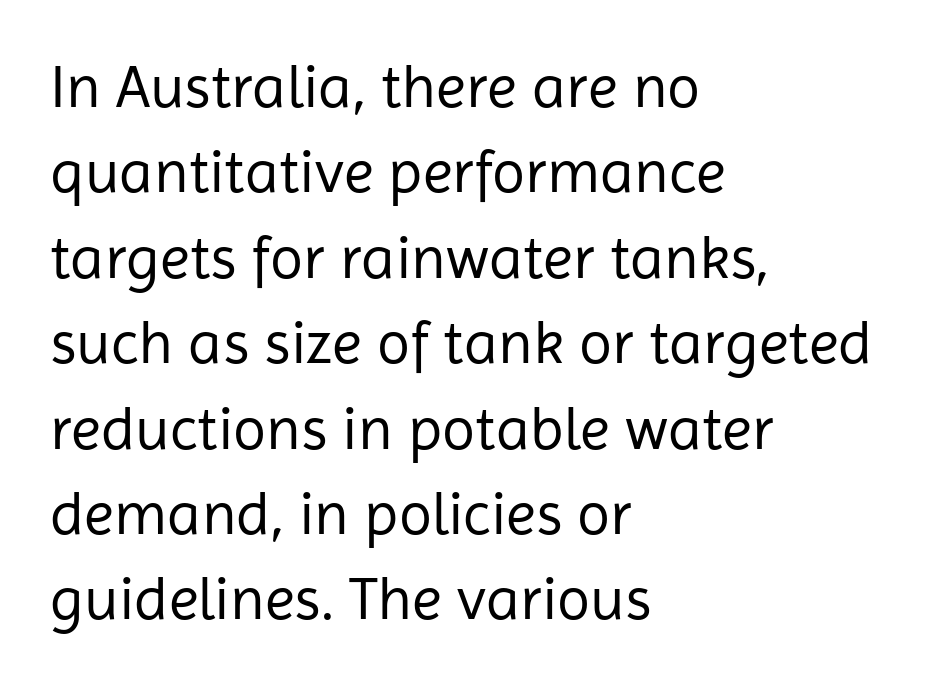
The image shows 61 px regular-weight sans-serif type, upright; set left-aligned, normal line spacing (1.4x), normal letter spacing, not underlined; low stroke contrast and a medium x-height.
